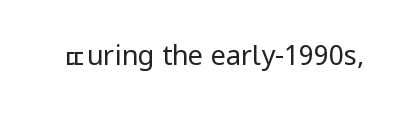
Has an underline been added? It has not. The type is set solid horizontally, with unmodified tracking. The characters are drawn with everyday or finer stroke widths. Every character sits straight up, as roman type does.
